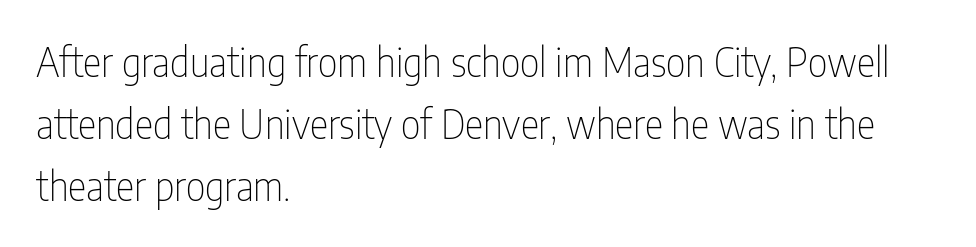
Q: Is the text bold? A: No.
Q: Is the text italic (slanted)? A: No, it is upright.
Q: Is the typeface a serif or a sans-serif typeface? A: Sans-serif.
Q: Is the text underlined? A: No.
Q: How is the paragraph aligned? A: Left-aligned.
Q: Is the spacing between letters normal or unusually wide? A: Normal.
Q: Is the spacing between lines tight, normal or loose? A: Normal.
Q: Width (condensed, normal, or wide)? A: Condensed.
Q: Stroke contrast? A: Low.
Q: x-height? A: Medium.
Q: Monospaced? A: No.
